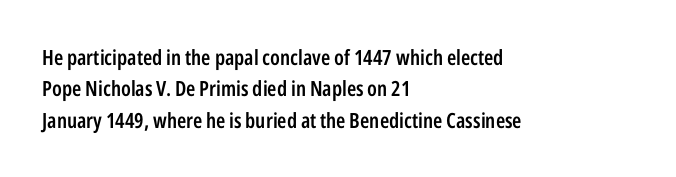
Emphasis by weight is partial: semibold. A typesetter would call this leading conventional body-copy spacing. The rendering keeps characters at their native spacing. This is roman type, the default non-slanted kind. Compared with a centered layout, this one pins lines to the left instead.
